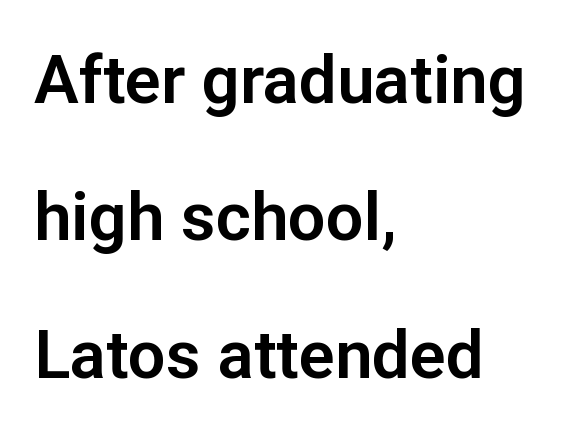
The image shows 67 px sans-serif type, upright; set left-aligned, loose line spacing (2.05x), normal letter spacing, not underlined; low stroke contrast and a medium x-height.
